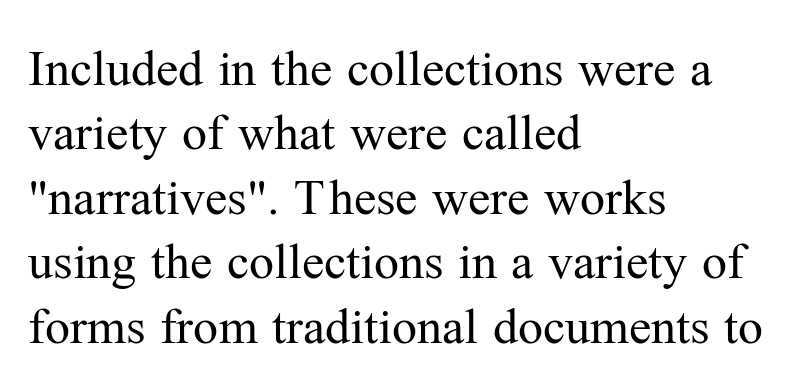
{"serif": "yes", "italic": "no", "bold": "no", "weight": "regular", "width": "normal", "stroke_contrast": "medium", "x_height": "medium", "monospaced": "no", "underline": "no", "align": "left", "line_spacing": "normal", "line_spacing_ratio": 1.29, "letter_spacing": "normal", "letter_spacing_em": 0.0, "glyph_px": 50}
